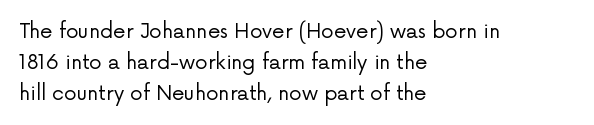
The image shows 20 px text type, upright; set left-aligned, normal line spacing (1.54x), normal letter spacing, not underlined.
